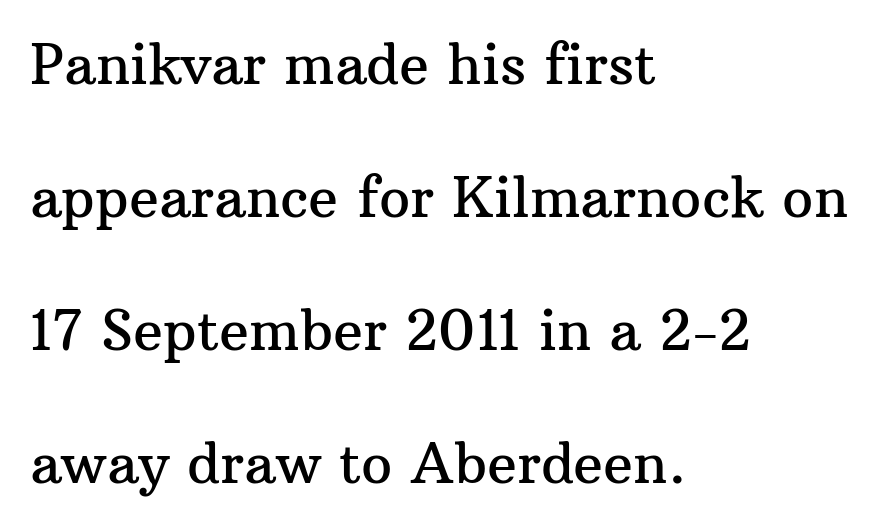
Q: Is the text italic (slanted)? A: No, it is upright.
Q: Is the typeface a serif or a sans-serif typeface? A: Serif.
Q: Is the text underlined? A: No.
Q: How is the paragraph aligned? A: Left-aligned.
Q: Is the spacing between letters normal or unusually wide? A: Normal.
Q: Is the spacing between lines tight, normal or loose? A: Loose.
Q: Width (condensed, normal, or wide)? A: Normal.
Q: Stroke contrast? A: Medium.
Q: x-height? A: Medium.
Q: Monospaced? A: No.
